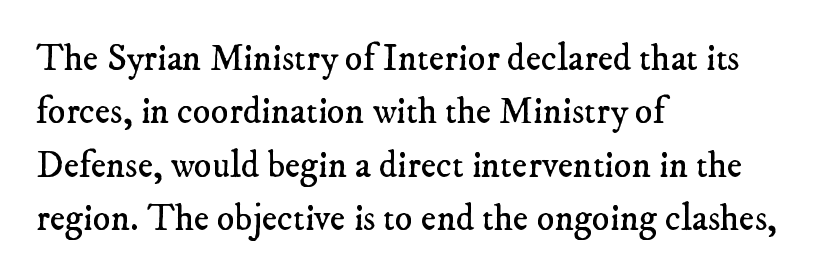
{"serif": "yes", "bold": "no", "weight": "regular", "width": "normal", "stroke_contrast": "low", "x_height": "small", "monospaced": "no", "underline": "no", "align": "left", "line_spacing": "normal", "line_spacing_ratio": 1.44, "letter_spacing": "normal", "letter_spacing_em": 0.0, "glyph_px": 37}
